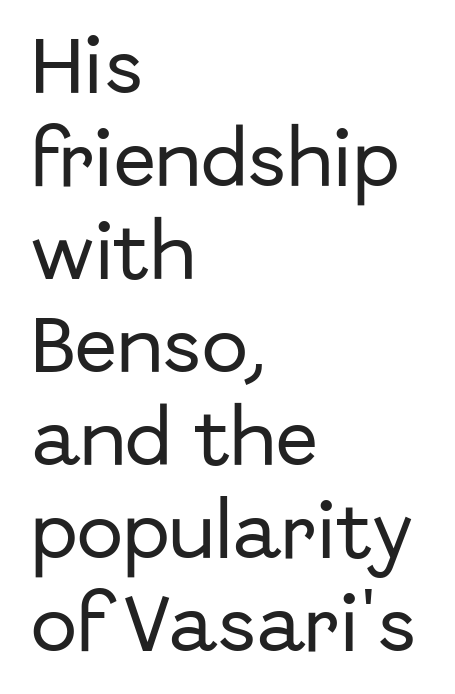
The image shows 62 px sans-serif type, upright; set left-aligned, normal line spacing (1.5x), normal letter spacing, not underlined; low stroke contrast and a medium x-height.
